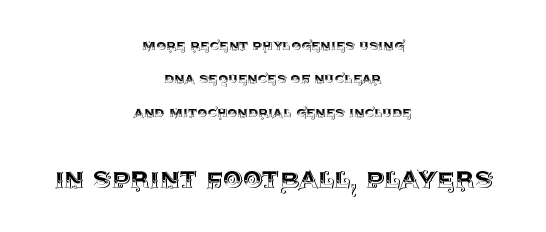
{"italic": "no", "width": "normal", "x_height": "large", "monospaced": "no", "underline": "no", "align": "center", "line_spacing": "loose", "line_spacing_ratio": 2.09, "letter_spacing": "normal", "letter_spacing_em": 0.0, "larger_block": "second", "size_ratio": 1.94, "glyph_px": 31}
